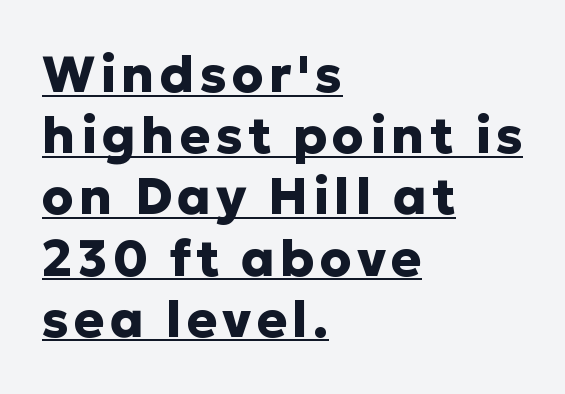
{"serif": "no", "italic": "no", "bold": "yes", "weight": "heavy", "width": "normal", "stroke_contrast": "low", "x_height": "medium", "monospaced": "no", "underline": "yes", "align": "left", "line_spacing_ratio": 1.2, "glyph_px": 51}
